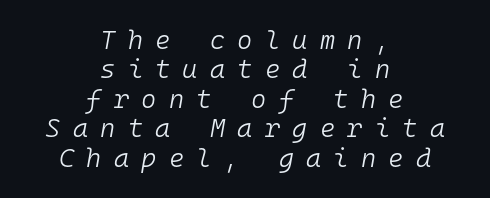
Q: Is the text bold? A: No.
Q: Is the text italic (slanted)? A: Yes, it leans right by about 10 degrees.
Q: Is the text underlined? A: No.
Q: How is the paragraph aligned? A: Centered.
Q: Is the spacing between letters normal or unusually wide? A: Unusually wide.
Q: Is the spacing between lines tight, normal or loose? A: Tight.
